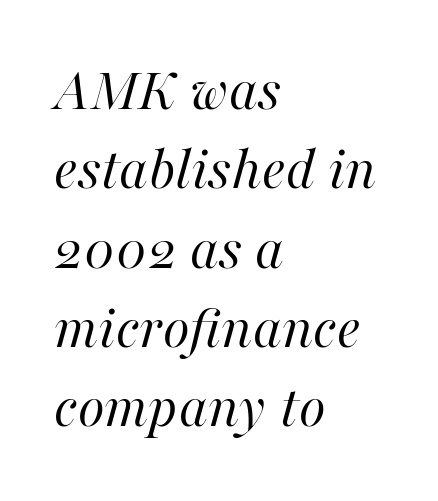
Q: Is the text bold? A: No.
Q: Is the text italic (slanted)? A: Yes, it leans right by about 16 degrees.
Q: Is the text underlined? A: No.
Q: How is the paragraph aligned? A: Left-aligned.
Q: Is the spacing between letters normal or unusually wide? A: Normal.
Q: Is the spacing between lines tight, normal or loose? A: Normal.
Q: Width (condensed, normal, or wide)? A: Normal.
Q: Stroke contrast? A: High.
Q: x-height? A: Medium.
Q: Monospaced? A: No.
